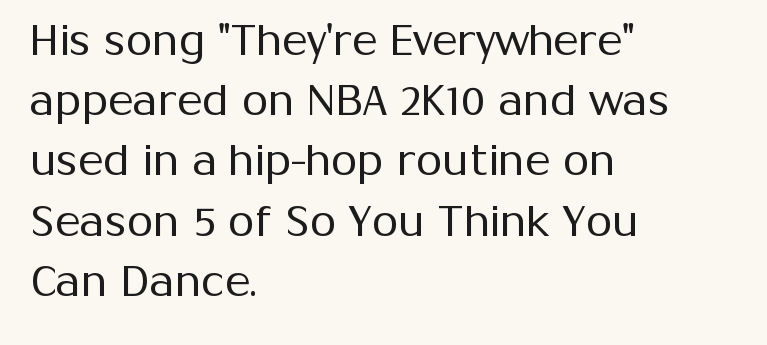
{"serif": "no", "italic": "no", "bold": "no", "weight": "regular", "width": "normal", "stroke_contrast": "medium", "x_height": "medium", "monospaced": "no", "underline": "no", "align": "left", "line_spacing": "normal", "line_spacing_ratio": 1.4, "letter_spacing": "normal", "letter_spacing_em": 0.0, "glyph_px": 43}
